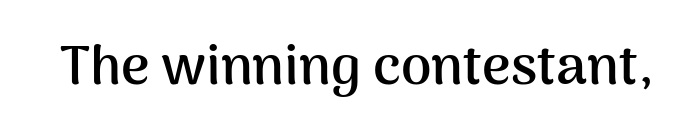
The image shows 55 px semibold sans-serif type, upright; set normal letter spacing, not underlined; medium stroke contrast and a medium x-height.
